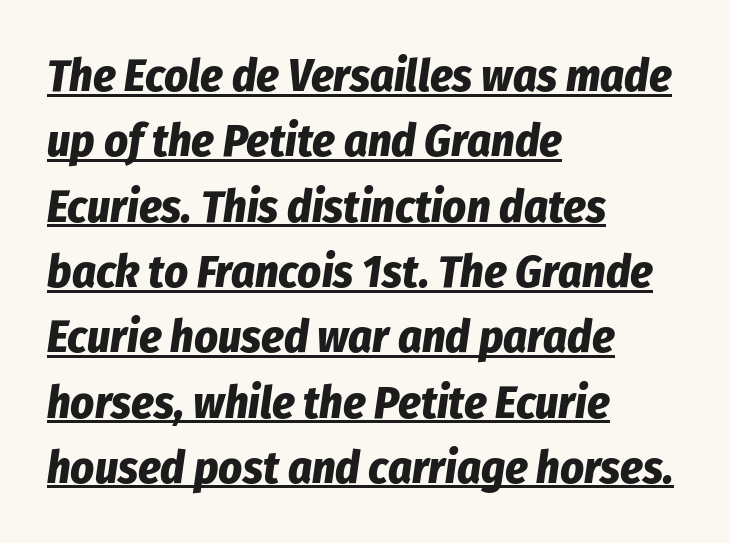
{"italic": "yes", "lean": "right", "slant_degrees": 8, "bold": "yes", "weight": "bold", "width": "condensed", "stroke_contrast": "low", "x_height": "medium", "monospaced": "no", "underline": "yes", "align": "left", "line_spacing": "normal", "line_spacing_ratio": 1.42, "letter_spacing": "normal", "letter_spacing_em": 0.0, "glyph_px": 46}
